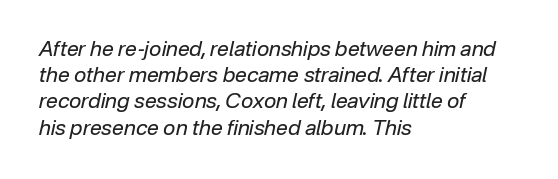
{"italic": "yes", "lean": "right", "slant_degrees": 12, "bold": "no", "underline": "no", "align": "left", "line_spacing": "normal", "line_spacing_ratio": 1.25, "letter_spacing": "normal", "letter_spacing_em": 0.0, "glyph_px": 21}
